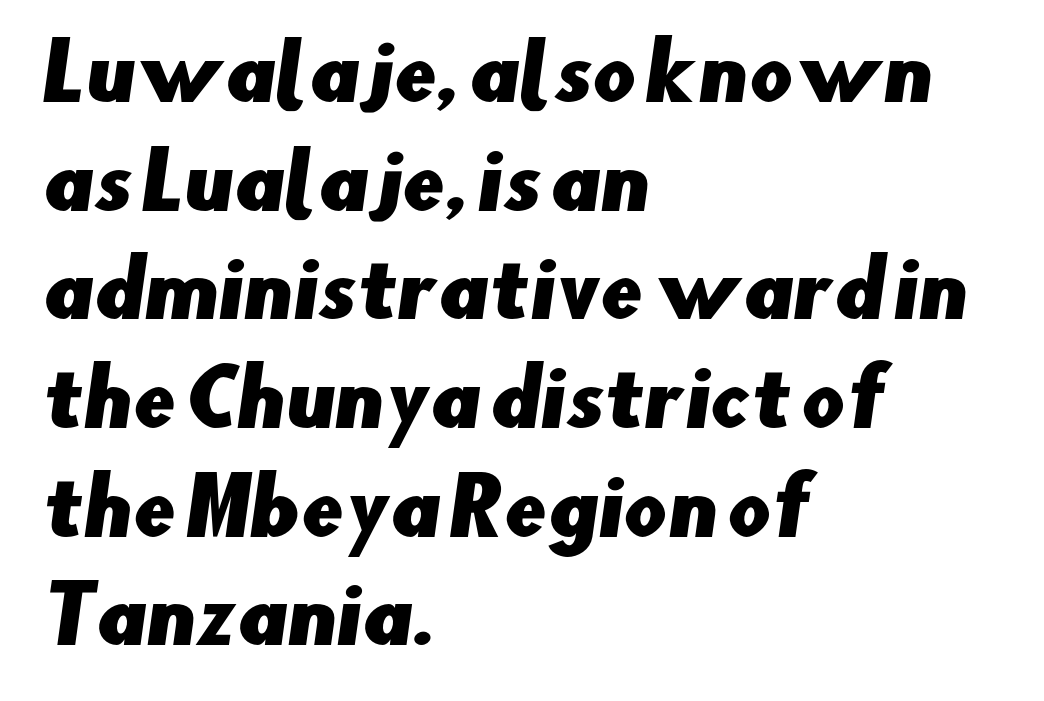
{"serif": "no", "width": "normal", "stroke_contrast": "low", "x_height": "small", "monospaced": "no", "underline": "no", "align": "left", "line_spacing": "normal", "line_spacing_ratio": 1.43, "letter_spacing": "normal", "letter_spacing_em": 0.0, "glyph_px": 76}
